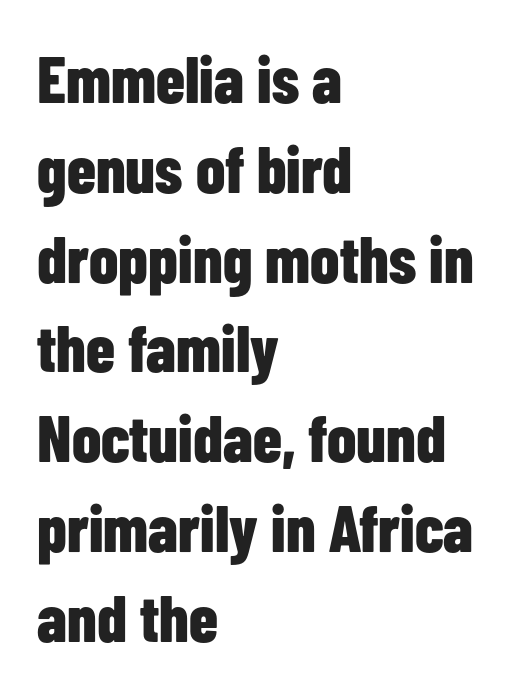
Ascenders rise straight up at ninety degrees. Anything drawn beneath the words? Only blank space. How heavy is the stroke? Heavy — this is a bold. The lines are quadded left. Do the characters align in a grid? No, the font is proportional.
